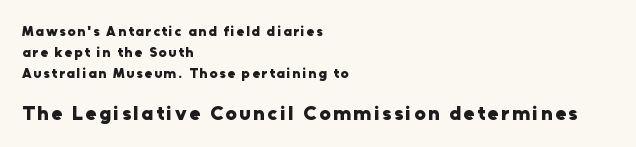
The image shows 20 px bold type, upright; set left-aligned, normal line spacing (1.5x), not underlined; the second (bottom) block is 1.43x larger.
